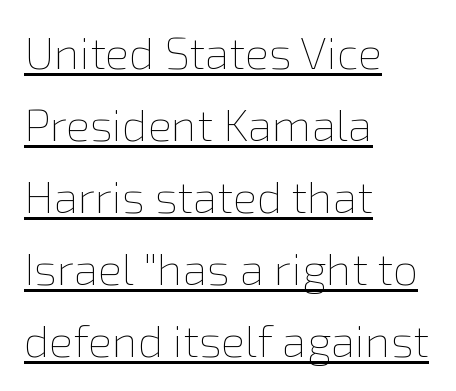
{"italic": "no", "bold": "no", "weight": "thin", "width": "normal", "x_height": "medium", "monospaced": "no", "underline": "yes", "align": "left", "line_spacing": "normal", "line_spacing_ratio": 1.6, "letter_spacing": "normal", "letter_spacing_em": 0.0, "glyph_px": 45}
